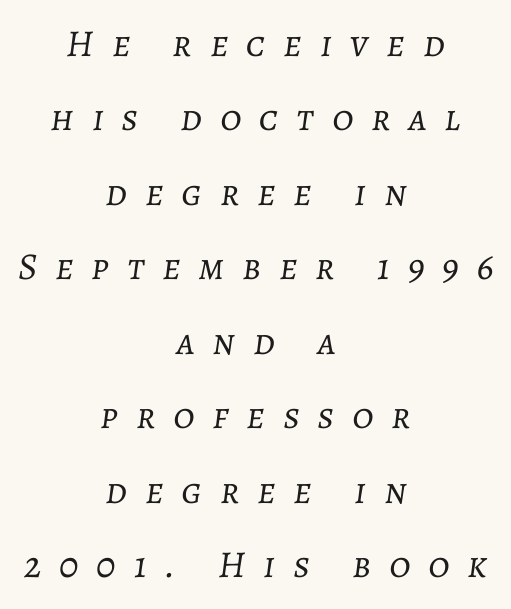
{"italic": "yes", "lean": "right", "slant_degrees": 7, "bold": "no", "weight": "light", "width": "normal", "stroke_contrast": "low", "x_height": "medium", "monospaced": "no", "underline": "no", "align": "center", "line_spacing": "loose", "line_spacing_ratio": 1.96, "letter_spacing": "wide", "letter_spacing_em": 0.47, "glyph_px": 38}
